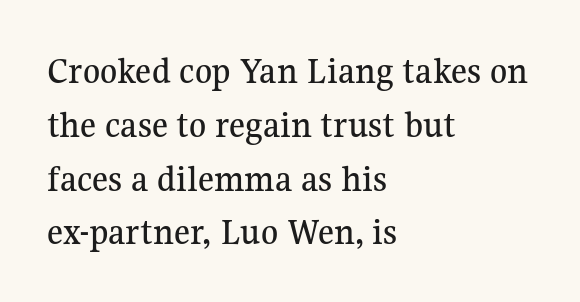
{"serif": "yes", "italic": "no", "width": "normal", "stroke_contrast": "medium", "x_height": "medium", "monospaced": "no", "underline": "no", "align": "left", "line_spacing": "normal", "line_spacing_ratio": 1.38, "letter_spacing": "normal", "letter_spacing_em": 0.0, "glyph_px": 39}
